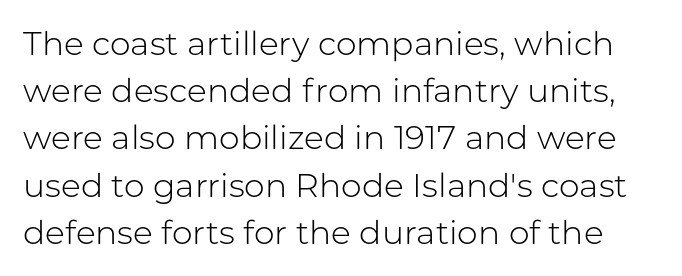
Q: Is the text bold? A: No.
Q: Is the text italic (slanted)? A: No, it is upright.
Q: Is the typeface a serif or a sans-serif typeface? A: Sans-serif.
Q: Is the text underlined? A: No.
Q: Is the spacing between letters normal or unusually wide? A: Normal.
Q: Is the spacing between lines tight, normal or loose? A: Normal.
Q: Width (condensed, normal, or wide)? A: Normal.
Q: Stroke contrast? A: Low.
Q: x-height? A: Medium.
Q: Monospaced? A: No.
